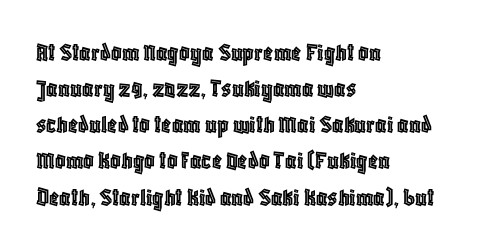
A typesetter would mark this as roman, not italic. Every row of glyphs begins at an identical x-position on the left. Descenders are the only things crossing below the line. Horizontal bands of white between lines are of average thickness.
